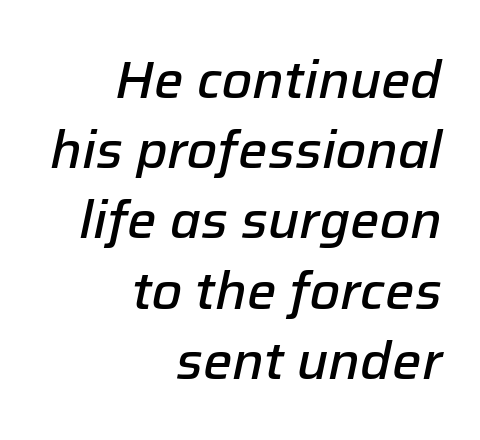
Q: Is the text bold? A: Semi-bold.
Q: Is the text italic (slanted)? A: Yes, it leans right by about 12 degrees.
Q: Is the text underlined? A: No.
Q: How is the paragraph aligned? A: Right-aligned.
Q: Is the spacing between letters normal or unusually wide? A: Normal.
Q: Is the spacing between lines tight, normal or loose? A: Normal.
Q: Width (condensed, normal, or wide)? A: Normal.
Q: Stroke contrast? A: Low.
Q: x-height? A: Medium.
Q: Monospaced? A: No.
